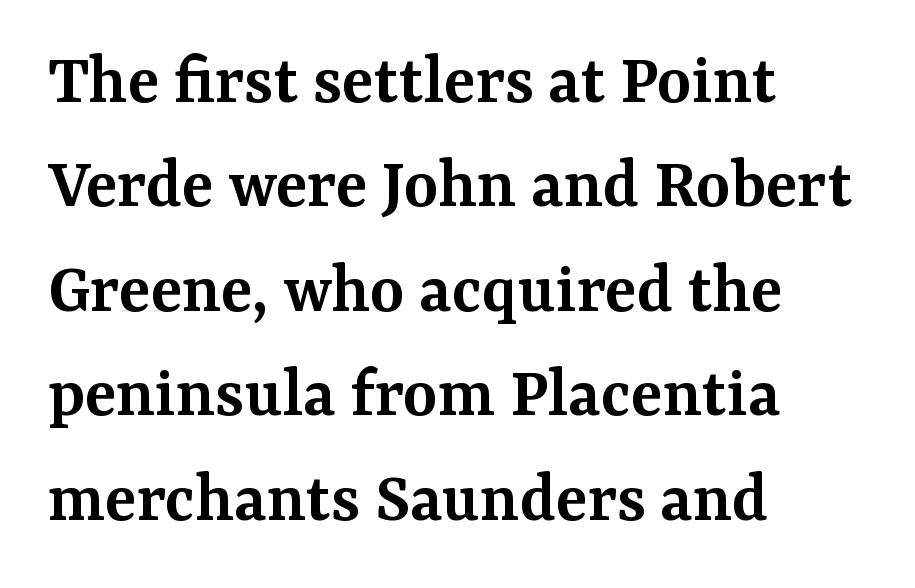
You can tell it's not italic because the verticals are truly vertical. The characters display serif detailing at their extremities. Underlining? Definitely not there. Characters follow at the spacing the type designer built in. The ragged edge is on the right, which tells us the setting is flush left. Typesetter's note: demi weight, one step under bold.
